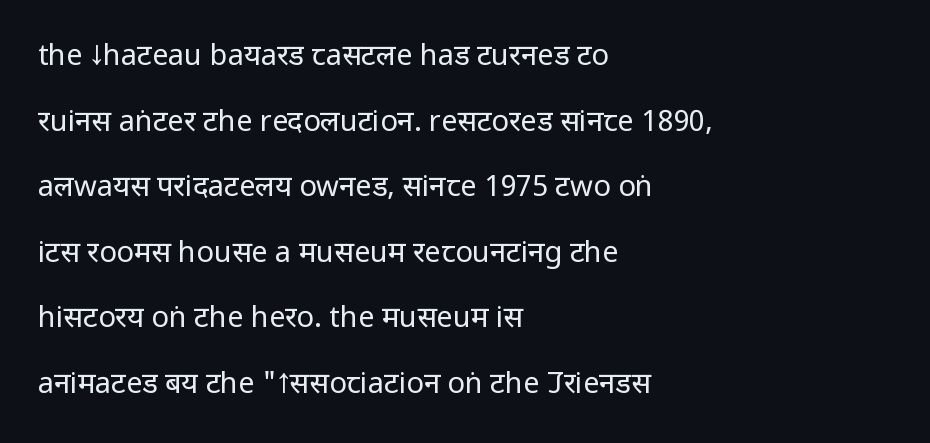
Stroke thickness stays within the range of a standard reading face or lighter. Is this a fixed-width face? No — the glyphs have proportional, varying widths. No italicization has been applied; the sample stays upright. Which margin do the lines hug? The left one — the right edge is uneven. Decoration check: the copy has no underline. These lines are composed in type without serifs.
